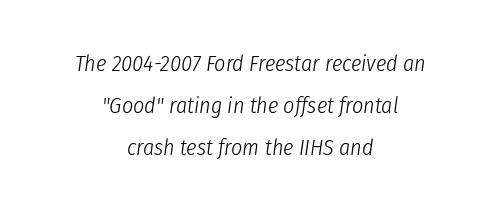
Q: Is the text bold? A: No.
Q: Is the text italic (slanted)? A: Yes, it leans right by about 8 degrees.
Q: Is the text underlined? A: No.
Q: How is the paragraph aligned? A: Centered.
Q: Is the spacing between letters normal or unusually wide? A: Normal.
Q: Is the spacing between lines tight, normal or loose? A: Loose.
